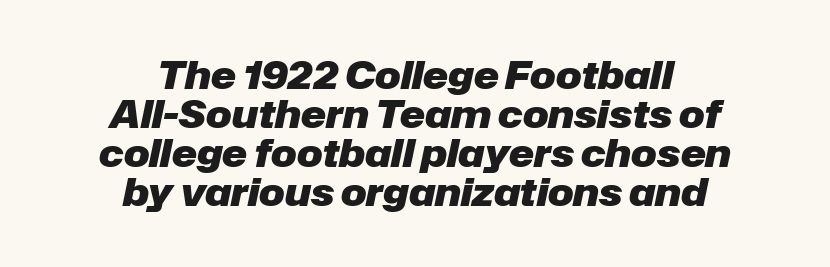
The image shows 38 px heavy type, italic (leaning right); set centered, tight line spacing (1.03x), normal letter spacing, not underlined; low stroke contrast and a medium x-height.
